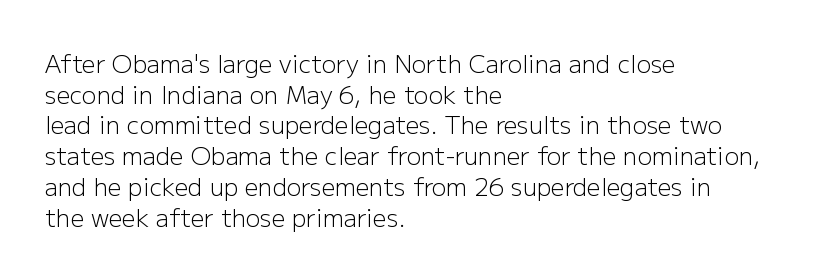
Is the type heavy? It reads as light-to-regular instead. Leftover space on each line is placed entirely after the last word. Characters follow at the spacing the type designer built in. The passage shown stacks its lines at a standard gap.
